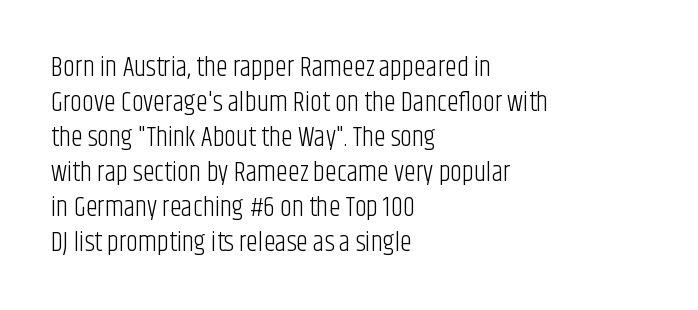
{"italic": "no", "bold": "no", "underline": "no", "align": "left", "line_spacing": "normal", "line_spacing_ratio": 1.3, "letter_spacing": "normal", "letter_spacing_em": 0.0, "glyph_px": 27}
